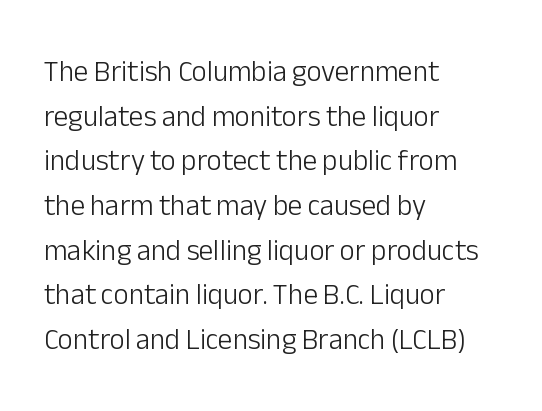
Q: Is the text bold? A: No.
Q: Is the text italic (slanted)? A: No, it is upright.
Q: Is the typeface a serif or a sans-serif typeface? A: Sans-serif.
Q: Is the text underlined? A: No.
Q: How is the paragraph aligned? A: Left-aligned.
Q: Is the spacing between letters normal or unusually wide? A: Normal.
Q: Is the spacing between lines tight, normal or loose? A: Normal.
Q: Width (condensed, normal, or wide)? A: Normal.
Q: Stroke contrast? A: Low.
Q: x-height? A: Medium.
Q: Monospaced? A: No.
